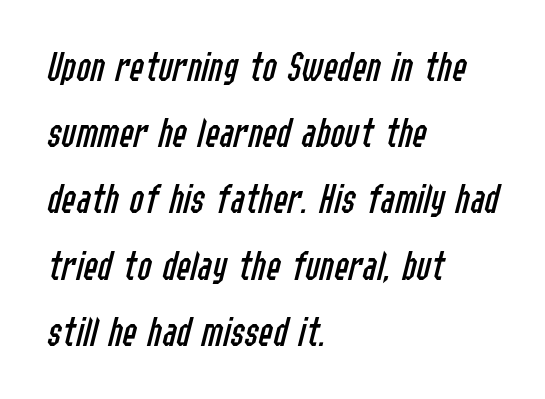
Do the characters align in a grid? No, the font is proportional. Every character sits at an angle, as italics do. Each new line begins a customary step beneath the previous one. The typesetter chose a ragged-right arrangement here. Each stroke keeps to a modest, everyday thickness or less.
